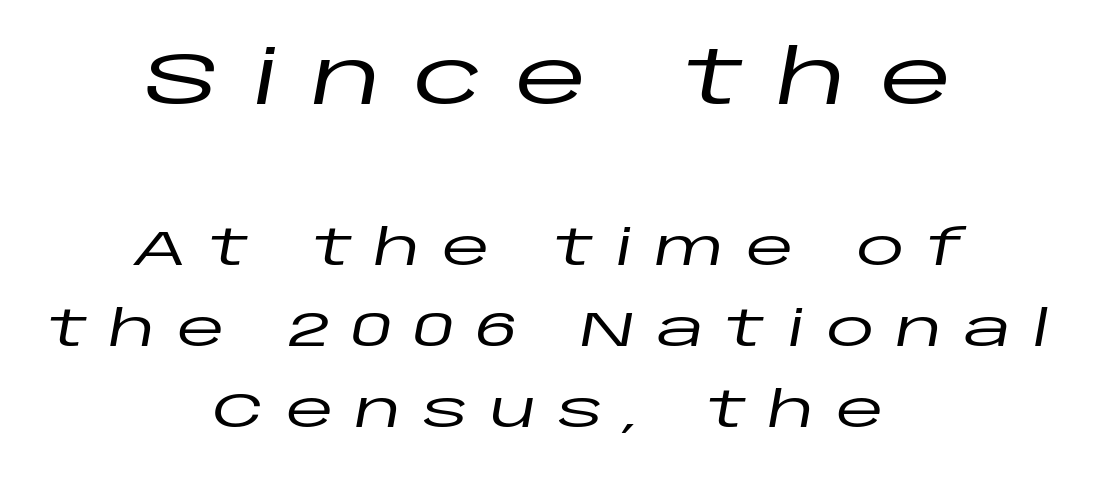
The image shows 74 px wide type, italic (leaning right); set centered, normal line spacing (1.65x), unusually wide letter spacing (+0.44 em), not underlined; the first (top) block is 1.51x larger; low stroke contrast and a large x-height.
